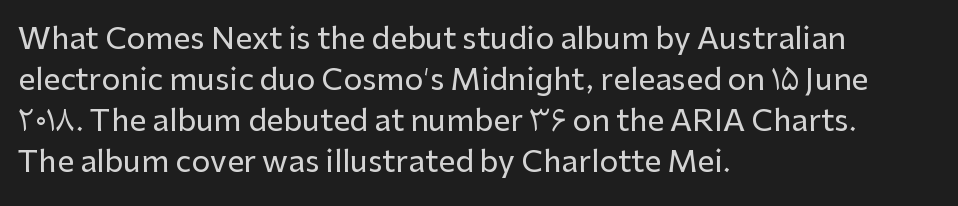
Q: Is the text italic (slanted)? A: No, it is upright.
Q: Is the typeface a serif or a sans-serif typeface? A: Sans-serif.
Q: Is the text underlined? A: No.
Q: How is the paragraph aligned? A: Left-aligned.
Q: Is the spacing between letters normal or unusually wide? A: Normal.
Q: Is the spacing between lines tight, normal or loose? A: Normal.
Q: Width (condensed, normal, or wide)? A: Normal.
Q: Stroke contrast? A: Low.
Q: x-height? A: Medium.
Q: Monospaced? A: No.
